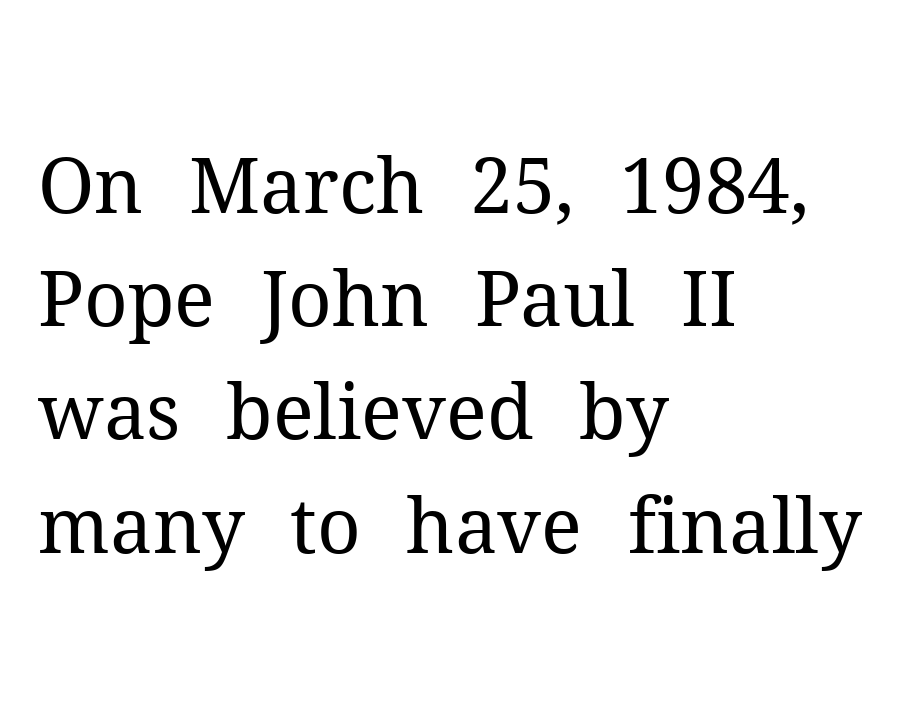
The image shows 76 px regular-weight serif type, upright; set left-aligned, normal line spacing (1.49x), normal letter spacing, not underlined; medium stroke contrast and a medium x-height.
